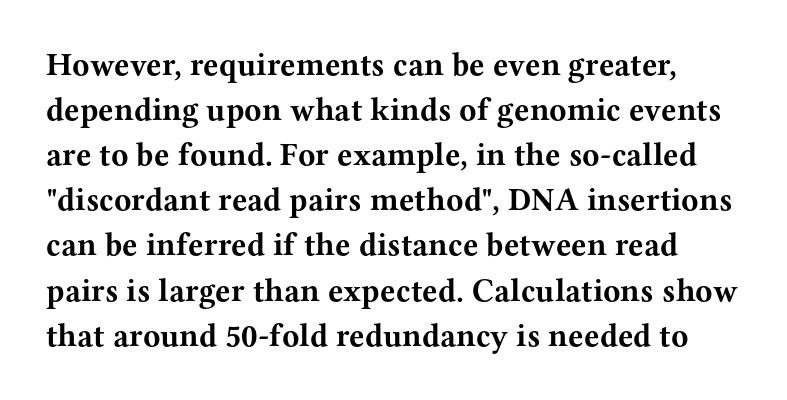
The image shows 32 px bold, wide serif type, upright; set normal line spacing (1.41x), normal letter spacing, not underlined; medium stroke contrast and a medium x-height.
